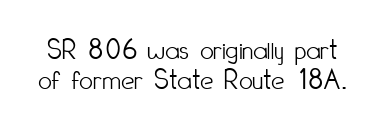
The image shows 30 px light, condensed sans-serif type, upright; set tight line spacing (1.0x), normal letter spacing, not underlined; low stroke contrast and a small x-height.
